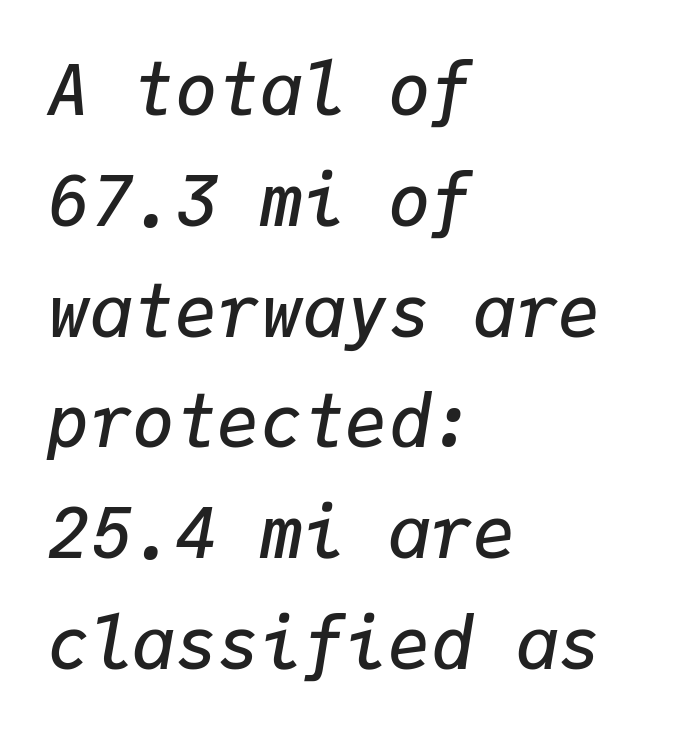
A normal amount of white space separates one row of letters from the next. The paragraph shown leans on its left margin. Fixed-width glyphs throughout — classic coding-font behaviour. The zone under the glyphs is completely vacant. Emphasis-style slanted type is in use. Caption: semibold face, moderately heavy strokes.
